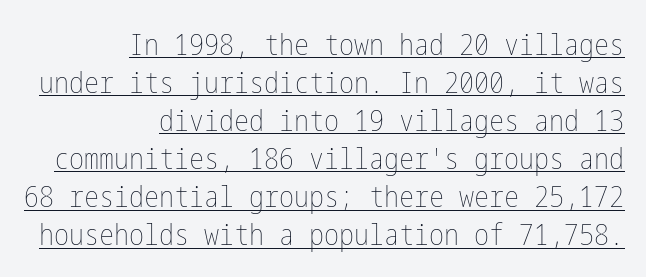
The image shows 30 px thin, condensed type, upright; set right-aligned, normal line spacing (1.27x), normal letter spacing, underlined; low stroke contrast and a medium x-height.
